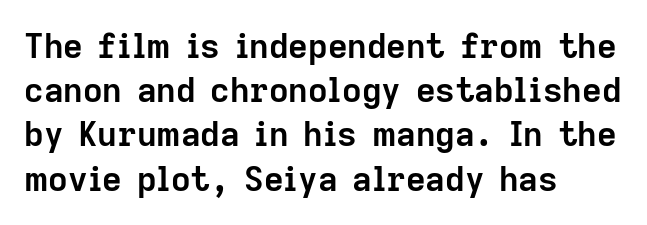
The image shows 34 px semibold sans-serif type, upright; set left-aligned, normal line spacing (1.3x), normal letter spacing, not underlined; low stroke contrast and a medium x-height.
